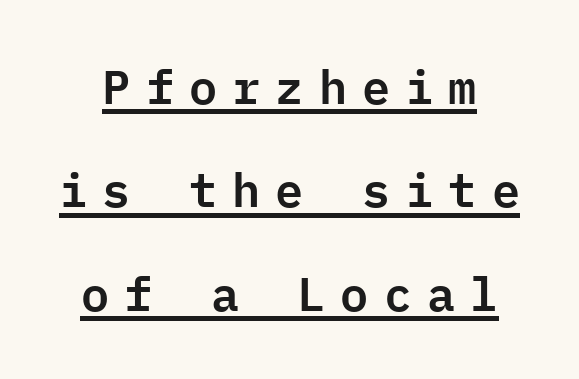
Q: Is the text italic (slanted)? A: No, it is upright.
Q: Is the typeface a serif or a sans-serif typeface? A: Sans-serif.
Q: Is the text underlined? A: Yes.
Q: Is the spacing between letters normal or unusually wide? A: Unusually wide.
Q: Is the spacing between lines tight, normal or loose? A: Loose.
Q: Width (condensed, normal, or wide)? A: Normal.
Q: Stroke contrast? A: Low.
Q: x-height? A: Medium.
Q: Monospaced? A: Yes.
